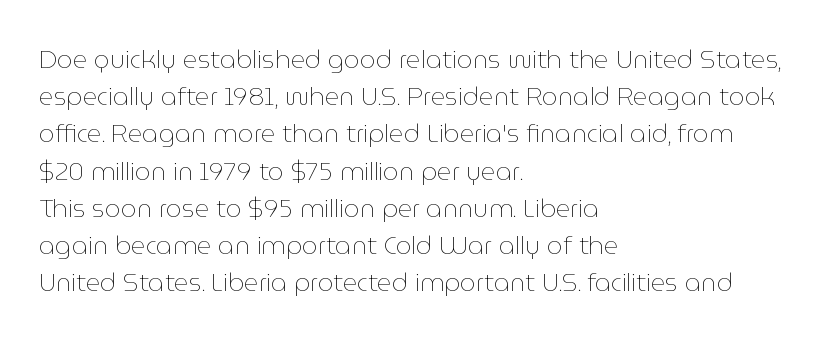
Each new line begins a customary step beneath the previous one. In CSS terms this would be text-align: left. Every character sits straight up, as roman type does. Inter-character spacing is left at the font's built-in metrics.
